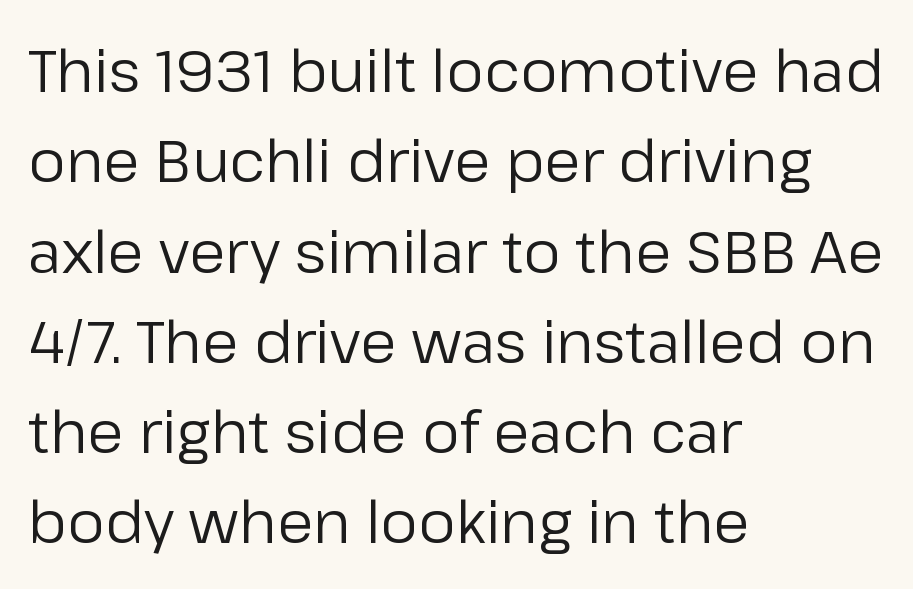
The image shows 59 px regular-weight sans-serif type, upright; set left-aligned, normal line spacing (1.53x), normal letter spacing, not underlined; low stroke contrast and a medium x-height.
